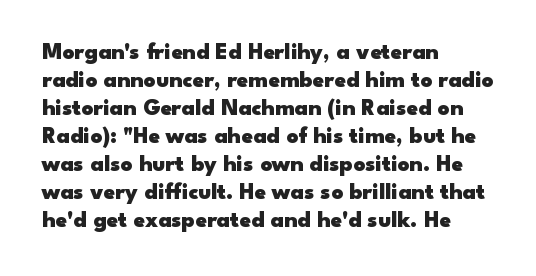
The image shows 23 px bold type, upright; set left-aligned, line spacing 1.22x, normal letter spacing, not underlined.
